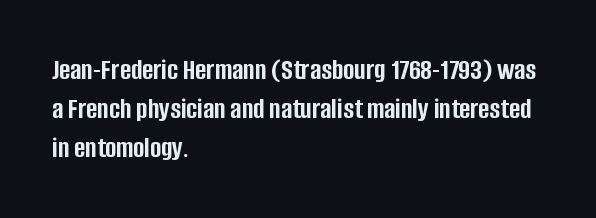
The image shows 30 px semibold, condensed sans-serif type, upright; set left-aligned, normal line spacing (1.3x), normal letter spacing, not underlined; low stroke contrast and a large x-height.
